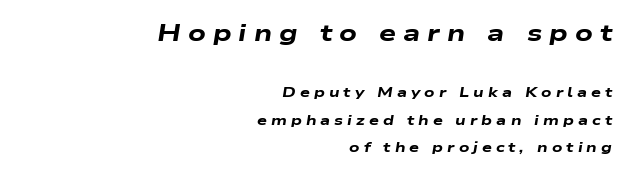
Q: Is the text bold? A: Yes.
Q: Is the text italic (slanted)? A: Yes, it leans right by about 9 degrees.
Q: Is the text underlined? A: No.
Q: How is the paragraph aligned? A: Right-aligned.
Q: Is the spacing between letters normal or unusually wide? A: Unusually wide.
Q: Is the spacing between lines tight, normal or loose? A: Loose.
Q: Which block of text is set in a larger size, the first (top) or the second (bottom)? A: The first (top) one.
